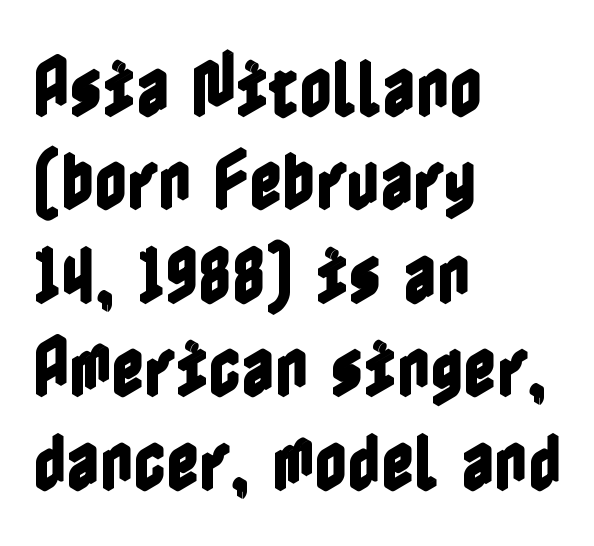
These lines are set flush left with a ragged right edge. Letters rest on an invisible, unmarked baseline. Nobody touched the tracking dial on this one. A normal amount of white space separates one row of letters from the next.
